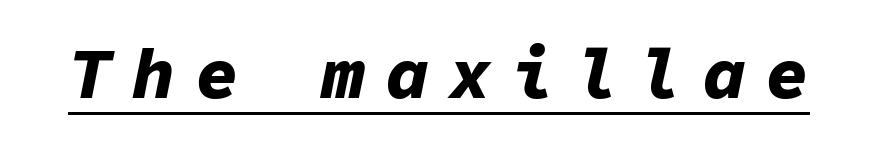
{"italic": "yes", "lean": "right", "slant_degrees": 11, "bold": "yes", "weight": "bold", "width": "normal", "stroke_contrast": "low", "x_height": "medium", "monospaced": "yes", "underline": "yes", "letter_spacing": "wide", "letter_spacing_em": 0.28, "glyph_px": 72}
